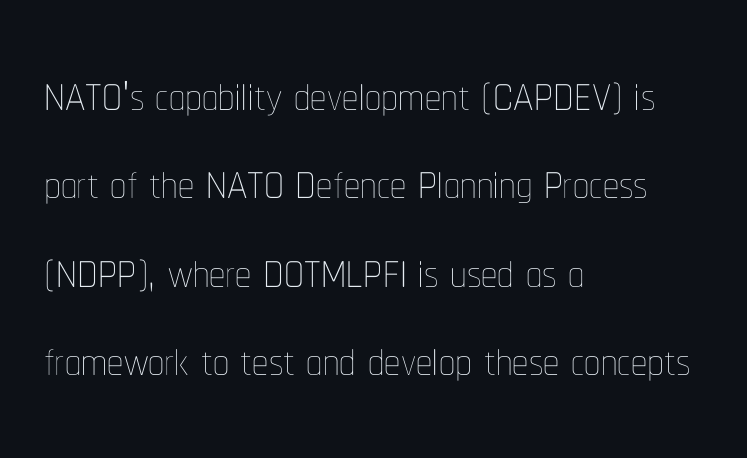
Q: Is the text bold? A: No.
Q: Is the text italic (slanted)? A: No, it is upright.
Q: Is the text underlined? A: No.
Q: How is the paragraph aligned? A: Left-aligned.
Q: Is the spacing between letters normal or unusually wide? A: Normal.
Q: Is the spacing between lines tight, normal or loose? A: Normal.
Q: Width (condensed, normal, or wide)? A: Condensed.
Q: Stroke contrast? A: Low.
Q: x-height? A: Medium.
Q: Monospaced? A: No.
